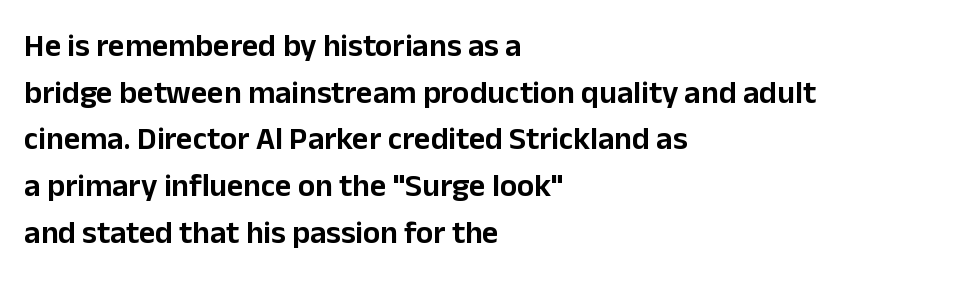
The image shows 32 px sans-serif type, upright; set left-aligned, normal line spacing (1.46x), normal letter spacing, not underlined; low stroke contrast and a medium x-height.
